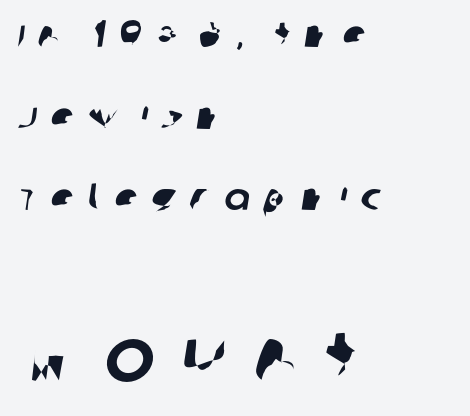
Q: Is the typeface a serif or a sans-serif typeface? A: Sans-serif.
Q: Is the text underlined? A: No.
Q: How is the paragraph aligned? A: Left-aligned.
Q: Is the spacing between letters normal or unusually wide? A: Unusually wide.
Q: Is the spacing between lines tight, normal or loose? A: Loose.
Q: Which block of text is set in a larger size, the first (top) or the second (bottom)? A: The second (bottom) one.
Q: Width (condensed, normal, or wide)? A: Normal.
Q: Stroke contrast? A: Low.
Q: x-height? A: Large.
Q: Monospaced? A: No.
